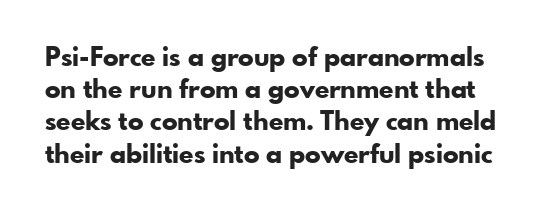
{"italic": "no", "bold": "yes", "underline": "no", "line_spacing_ratio": 1.24, "letter_spacing": "normal", "letter_spacing_em": 0.0, "glyph_px": 26}
